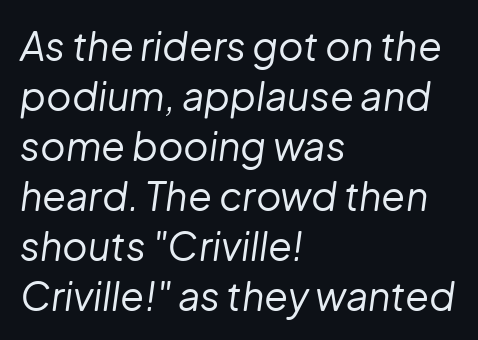
The image shows 39 px regular-weight type, italic (leaning right); set left-aligned, normal line spacing (1.28x), normal letter spacing, not underlined; low stroke contrast and a medium x-height.
